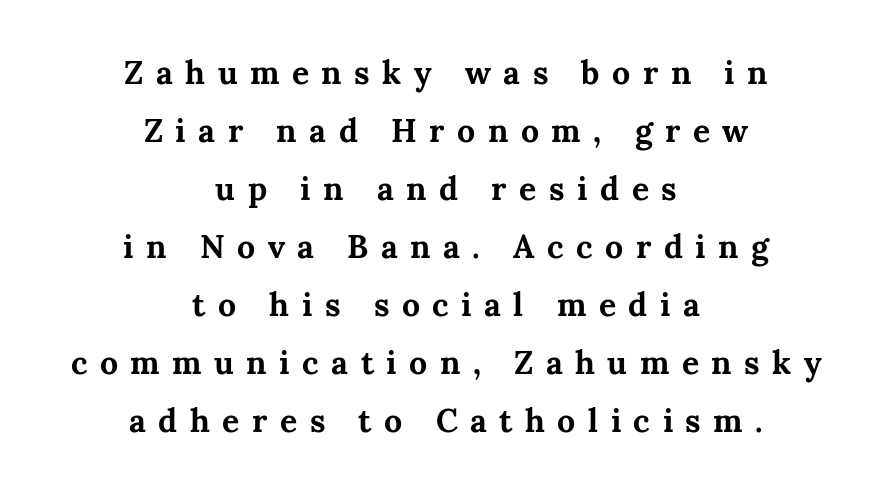
Upright lettering throughout. Font category for this specimen: serif. You could not count columns in this text — the font is proportionally spaced. The letterforms stand isolated, each surrounded by extra space. Descenders hang freely into open space.
